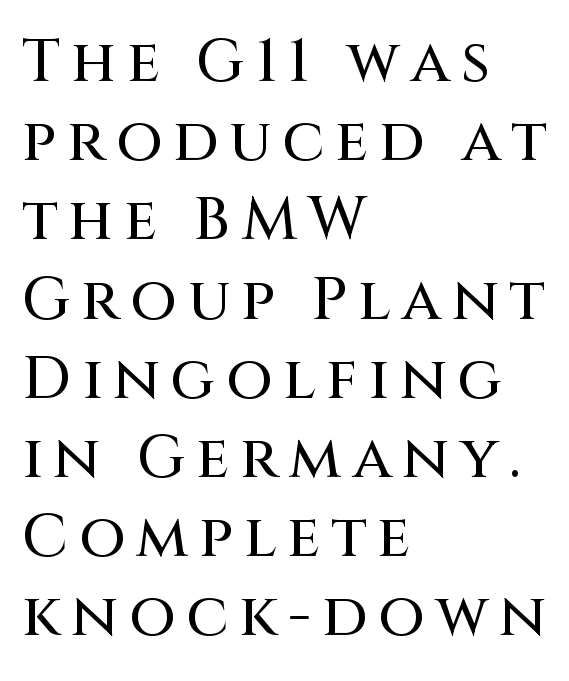
The font family rendered here belongs to the sans-serif group. A typesetter would mark this as roman, not italic. Proportional: the letters do not fall into vertical columns. Underline: absent. The passage is arranged the way most books set body copy — flush left.
